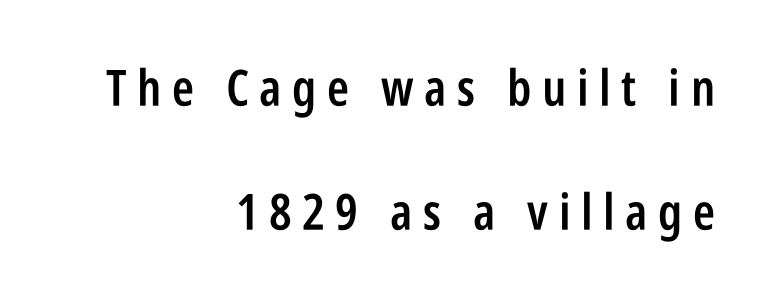
Each glyph is drawn with semibold strokes, heavier than normal yet not fully bold. Here the glyphs are tracked loosely, breaking word shapes into spaced letters. Look at the bottom of the vertical strokes: they stop flat, with no serifs. The lines are spread far apart with generous leading. Tall strokes in this sample are plumb rather than angled.
